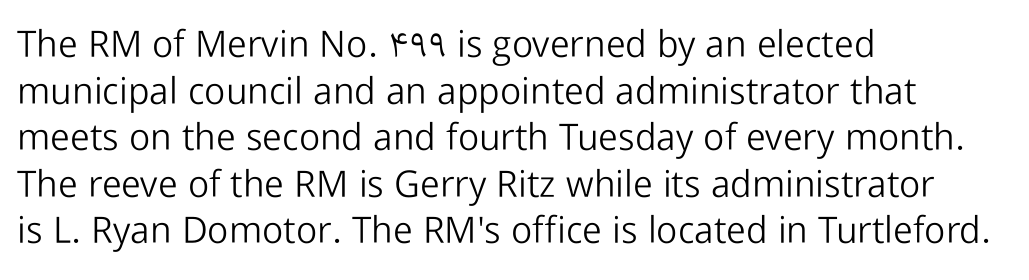
A typesetter would label this face a sans. Here the designer chose a conventional face with non-uniform glyph widths. Summary of vertical rhythm: regular, with standard interline spacing. Stems here are at most as thick as an everyday book face. Posture: straight, roman, zero tilt.
